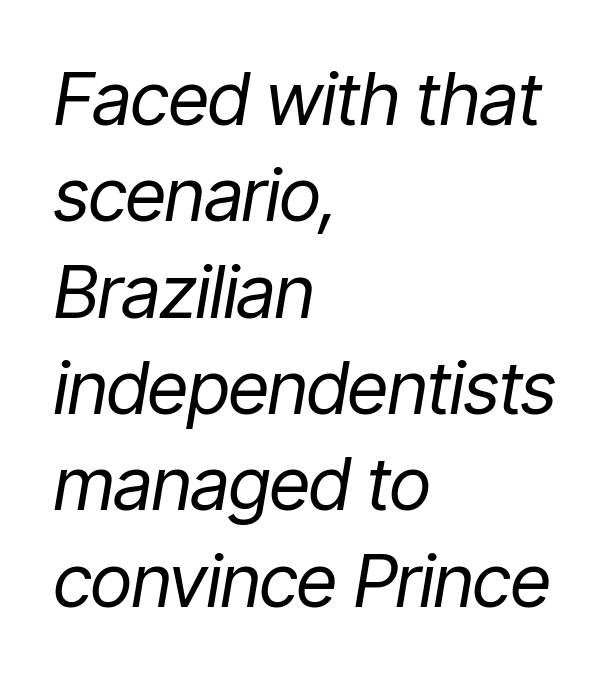
The image shows 73 px regular-weight, condensed type, italic (leaning right); set left-aligned, normal line spacing (1.32x), normal letter spacing, not underlined; low stroke contrast and a medium x-height.
